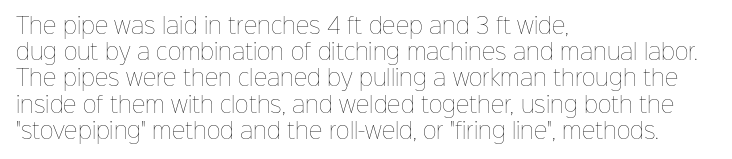
The image shows 21 px text type, upright; set left-aligned, normal line spacing (1.25x), normal letter spacing, not underlined.
